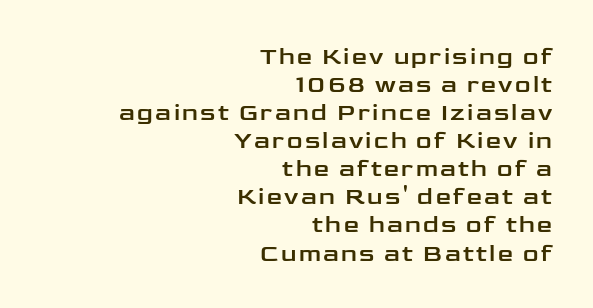
The image shows 24 px text type, upright; set right-aligned, line spacing 1.17x, not underlined.
